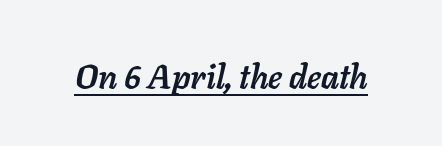
The axis of the letterforms is tilted away from vertical. Emphasis is given by a line drawn under the lettering. The rendering uses natural spacing where letterforms have individual widths. Caption: bold face, heavy strokes.
